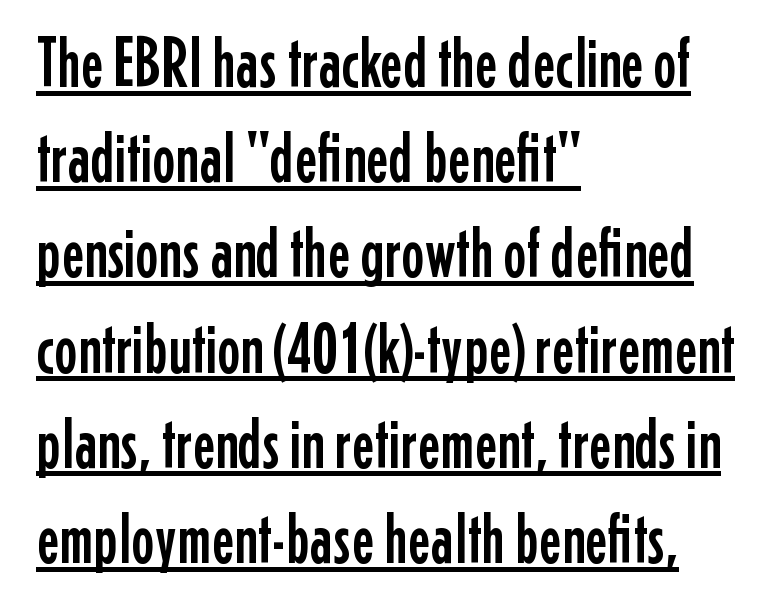
Q: Is the text italic (slanted)? A: No, it is upright.
Q: Is the typeface a serif or a sans-serif typeface? A: Sans-serif.
Q: Is the text underlined? A: Yes.
Q: How is the paragraph aligned? A: Left-aligned.
Q: Is the spacing between letters normal or unusually wide? A: Normal.
Q: Is the spacing between lines tight, normal or loose? A: Normal.
Q: Width (condensed, normal, or wide)? A: Condensed.
Q: Stroke contrast? A: Low.
Q: x-height? A: Medium.
Q: Monospaced? A: No.
